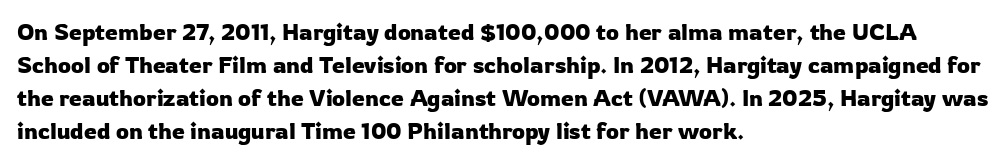
The image shows 23 px text type, upright; set left-aligned, normal line spacing (1.44x), normal letter spacing, not underlined.
